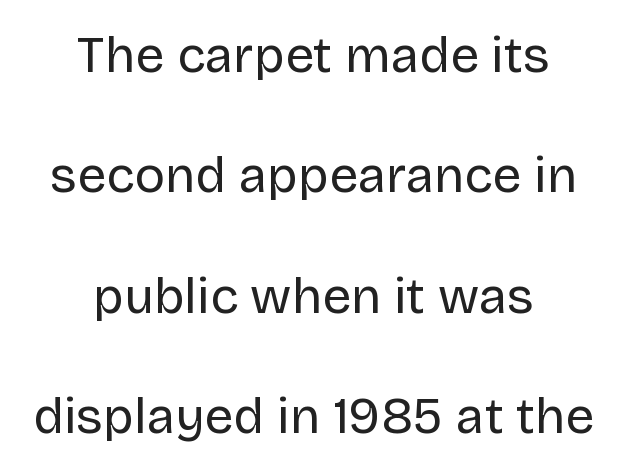
Q: Is the text bold? A: No.
Q: Is the text italic (slanted)? A: No, it is upright.
Q: Is the typeface a serif or a sans-serif typeface? A: Sans-serif.
Q: Is the text underlined? A: No.
Q: How is the paragraph aligned? A: Centered.
Q: Is the spacing between letters normal or unusually wide? A: Normal.
Q: Is the spacing between lines tight, normal or loose? A: Loose.
Q: Width (condensed, normal, or wide)? A: Normal.
Q: Stroke contrast? A: Low.
Q: x-height? A: Large.
Q: Monospaced? A: No.
